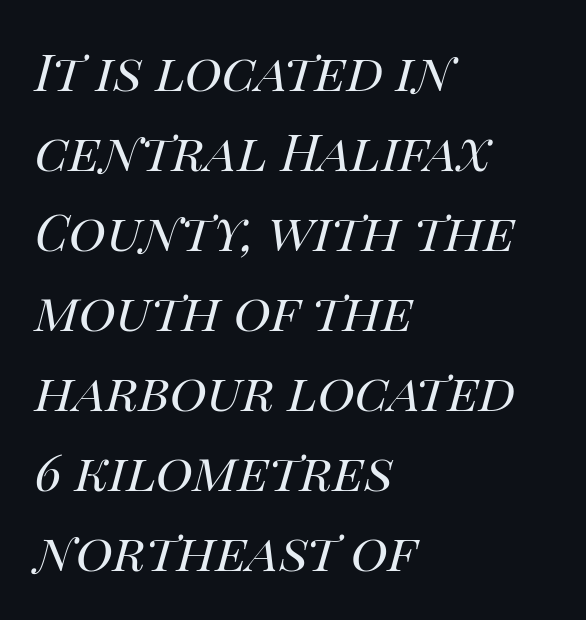
{"italic": "yes", "lean": "right", "slant_degrees": 14, "bold": "no", "weight": "regular", "width": "normal", "stroke_contrast": "high", "x_height": "large", "monospaced": "no", "underline": "no", "align": "left", "line_spacing": "normal", "line_spacing_ratio": 1.57, "letter_spacing": "normal", "letter_spacing_em": 0.0, "glyph_px": 51}
